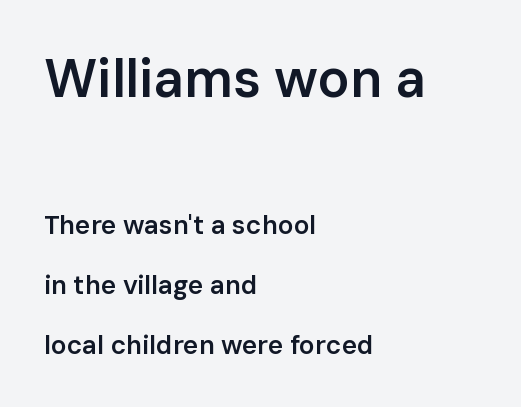
You could fit nearly another row in the gap between these rows. The line texture is even and compact thanks to regular tracking. The rendering anchors every line to the left-hand side. Does the bottom block carry the larger type? No, the top block does. Is this a sans? Yes — the strokes have no serifs.
